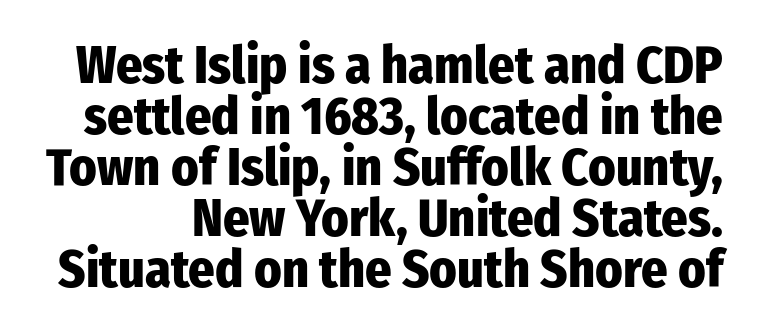
Q: Is the text bold? A: Yes.
Q: Is the text italic (slanted)? A: No, it is upright.
Q: Is the typeface a serif or a sans-serif typeface? A: Sans-serif.
Q: Is the text underlined? A: No.
Q: Is the spacing between letters normal or unusually wide? A: Normal.
Q: Is the spacing between lines tight, normal or loose? A: Tight.
Q: Width (condensed, normal, or wide)? A: Condensed.
Q: Stroke contrast? A: Low.
Q: x-height? A: Medium.
Q: Monospaced? A: No.
